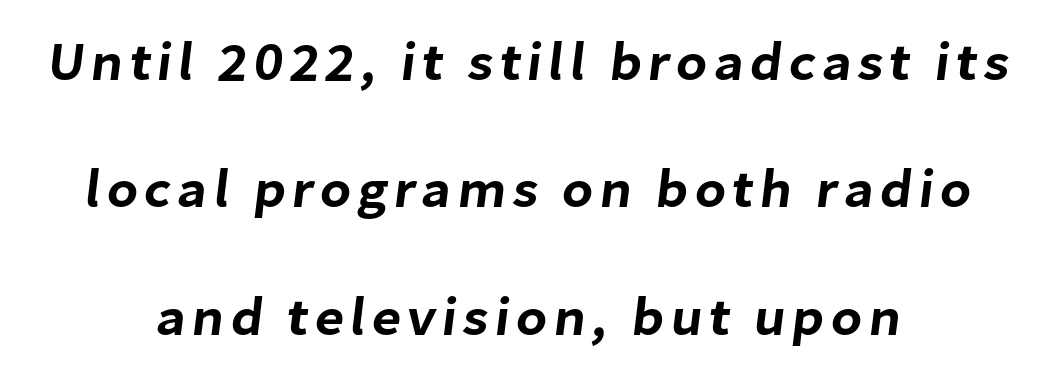
If you folded the block vertically in half, each line would mirror itself in length. Note the varied advance widths — an 'i' is clearly narrower than an 'm'. The area under the type is left untouched. Notice the wide empty band between every row — that's loose leading. The letters carry no serifs — their stems end cleanly without finishing strokes.
